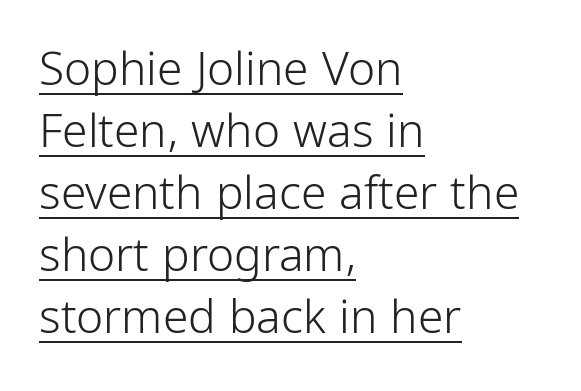
The letters advance in unequal steps, a hallmark of proportional type. Italic: no, the glyphs are upright roman. This is underlined copy, the kind a proofreader might mark for attention. Is the stroke heavy? The answer is a plain regular-or-lighter. Nothing unusual about the tracking: characters are spaced as the font intends.
